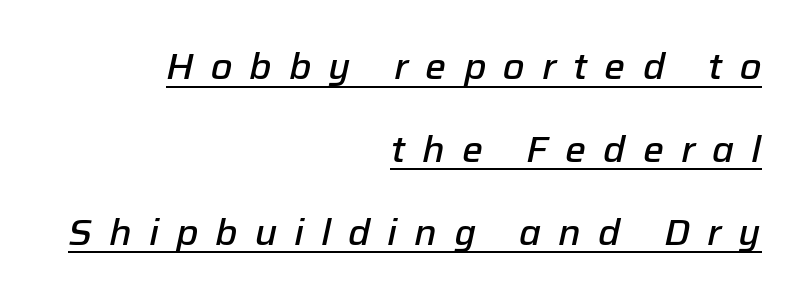
The image shows 37 px semibold type, italic (leaning right); set right-aligned, loose line spacing (2.24x), unusually wide letter spacing (+0.46 em), underlined; low stroke contrast and a medium x-height.
